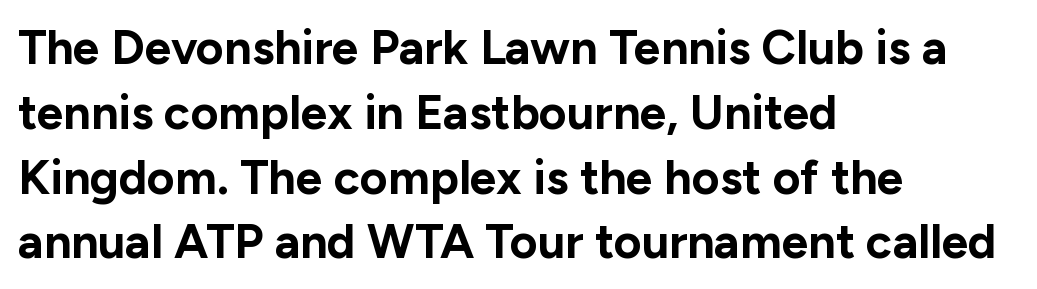
Spacing verdict: proportional, widths tailored to each character. I'd describe the lettering as bold — thick and assertive. Every character sits straight up, as roman type does. Descender tails drop into unmarked territory. Examine the stroke ends and you'll find no serifs.
